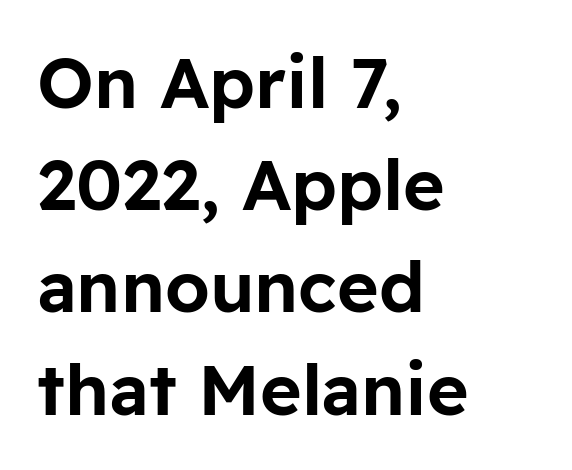
The image shows 71 px sans-serif type, upright; set left-aligned, normal line spacing (1.44x), normal letter spacing, not underlined; low stroke contrast and a medium x-height.
